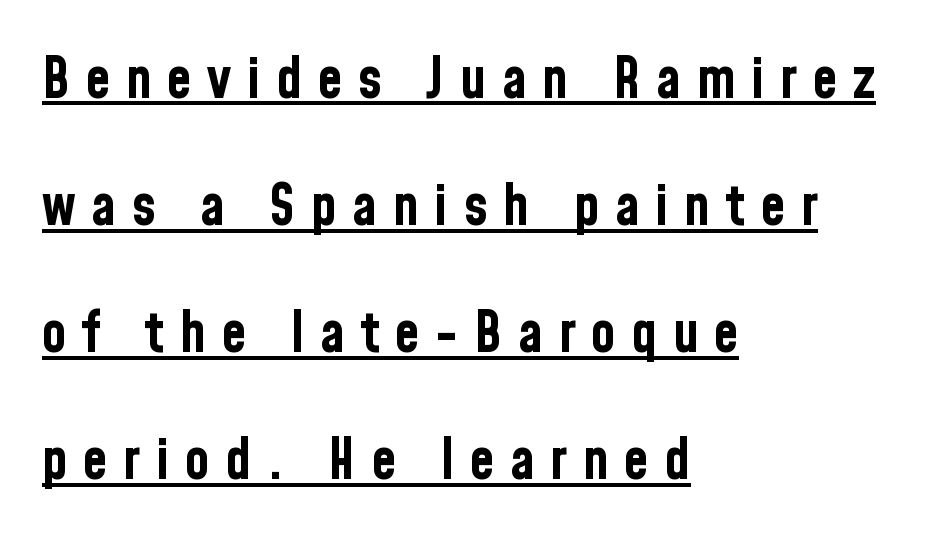
{"serif": "no", "italic": "no", "bold": "yes", "weight": "bold", "width": "condensed", "stroke_contrast": "low", "x_height": "medium", "monospaced": "no", "underline": "yes", "align": "left", "line_spacing": "loose", "line_spacing_ratio": 2.27, "letter_spacing": "wide", "letter_spacing_em": 0.28, "glyph_px": 56}
